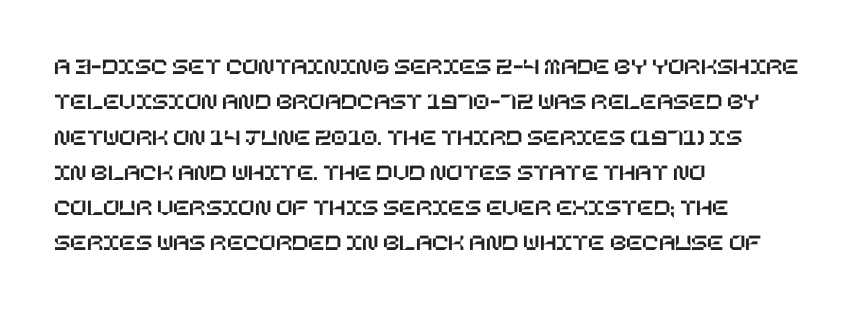
Q: Is the text italic (slanted)? A: No, it is upright.
Q: Is the text underlined? A: No.
Q: How is the paragraph aligned? A: Left-aligned.
Q: Is the spacing between letters normal or unusually wide? A: Normal.
Q: Is the spacing between lines tight, normal or loose? A: Normal.
